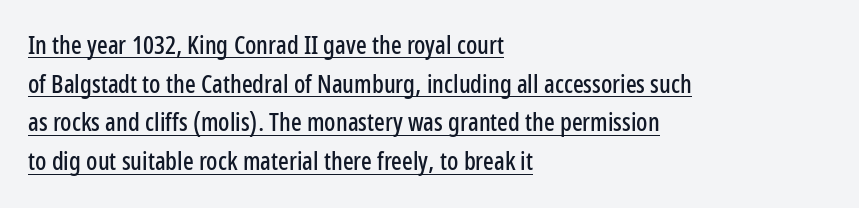
{"italic": "no", "underline": "yes", "align": "left", "line_spacing": "normal", "line_spacing_ratio": 1.55, "letter_spacing": "normal", "letter_spacing_em": 0.0, "glyph_px": 25}
